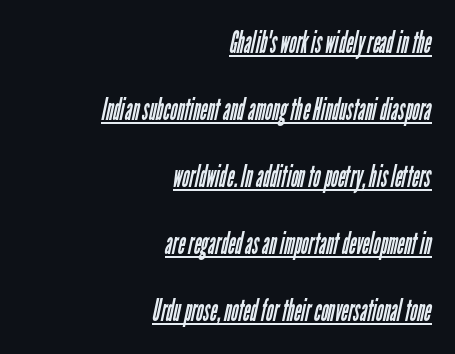
The image shows 31 px regular-weight, condensed sans-serif type; set right-aligned, loose line spacing (2.16x), normal letter spacing, underlined; low stroke contrast and a medium x-height.
